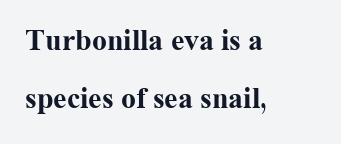
Q: Is the text bold? A: Yes.
Q: Is the text italic (slanted)? A: No, it is upright.
Q: Is the typeface a serif or a sans-serif typeface? A: Serif.
Q: Is the text underlined? A: No.
Q: How is the paragraph aligned? A: Left-aligned.
Q: Is the spacing between letters normal or unusually wide? A: Normal.
Q: Is the spacing between lines tight, normal or loose? A: Loose.
Q: Width (condensed, normal, or wide)? A: Normal.
Q: Stroke contrast? A: Medium.
Q: x-height? A: Medium.
Q: Monospaced? A: No.
